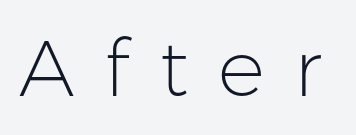
Q: Is the text bold? A: No.
Q: Is the text italic (slanted)? A: No, it is upright.
Q: Is the typeface a serif or a sans-serif typeface? A: Sans-serif.
Q: Is the text underlined? A: No.
Q: Is the spacing between letters normal or unusually wide? A: Unusually wide.
Q: Width (condensed, normal, or wide)? A: Normal.
Q: Stroke contrast? A: Low.
Q: x-height? A: Medium.
Q: Monospaced? A: No.
